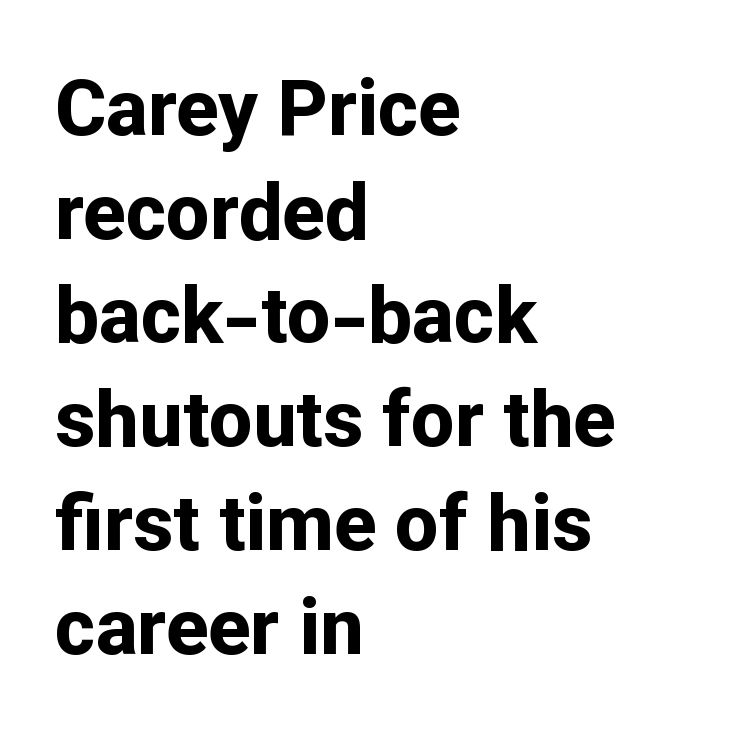
The image shows 78 px bold sans-serif type, upright; set left-aligned, normal line spacing (1.33x), normal letter spacing, not underlined; low stroke contrast and a medium x-height.
